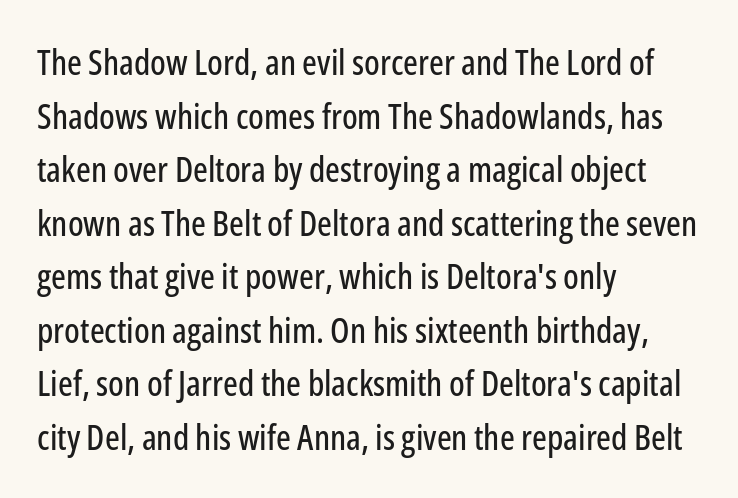
Q: Is the text italic (slanted)? A: No, it is upright.
Q: Is the typeface a serif or a sans-serif typeface? A: Sans-serif.
Q: Is the text underlined? A: No.
Q: How is the paragraph aligned? A: Left-aligned.
Q: Is the spacing between letters normal or unusually wide? A: Normal.
Q: Is the spacing between lines tight, normal or loose? A: Normal.
Q: Width (condensed, normal, or wide)? A: Condensed.
Q: Stroke contrast? A: Low.
Q: x-height? A: Medium.
Q: Monospaced? A: No.
